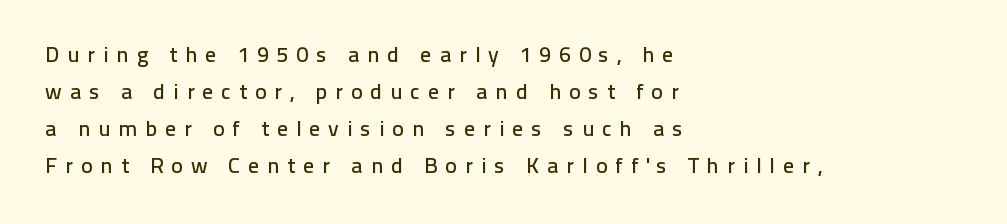
Q: Is the text italic (slanted)? A: No, it is upright.
Q: Is the text underlined? A: No.
Q: How is the paragraph aligned? A: Left-aligned.
Q: Is the spacing between letters normal or unusually wide? A: Unusually wide.
Q: Is the spacing between lines tight, normal or loose? A: Normal.
